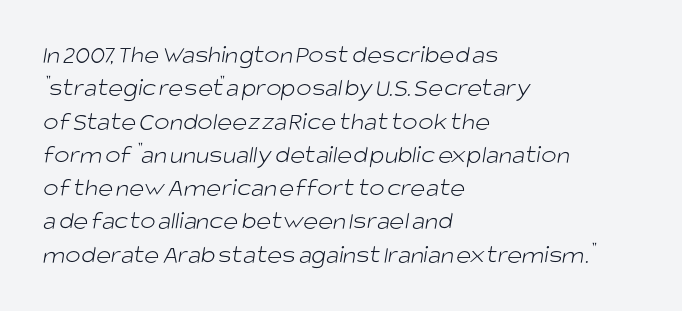
{"bold": "no", "underline": "no", "align": "left", "line_spacing": "normal", "line_spacing_ratio": 1.28, "letter_spacing": "normal", "letter_spacing_em": 0.0, "glyph_px": 26}
